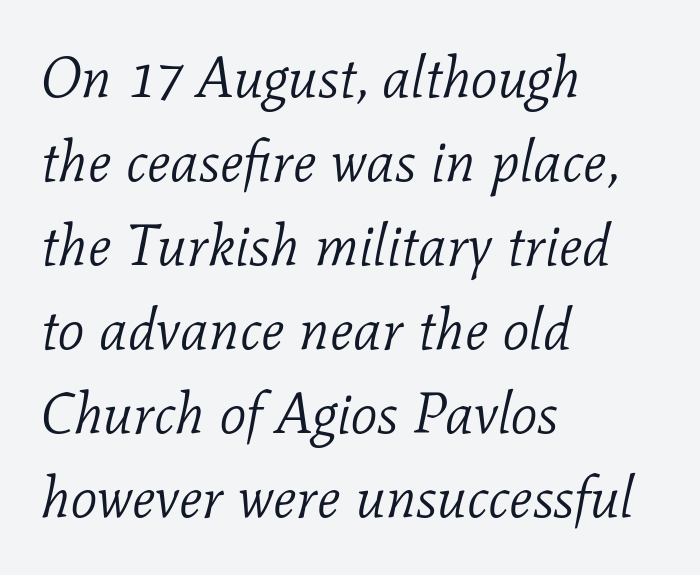
Q: Is the text bold? A: No.
Q: Is the text italic (slanted)? A: Yes, it leans right by about 11 degrees.
Q: Is the typeface a serif or a sans-serif typeface? A: Serif.
Q: Is the text underlined? A: No.
Q: How is the paragraph aligned? A: Left-aligned.
Q: Is the spacing between letters normal or unusually wide? A: Normal.
Q: Is the spacing between lines tight, normal or loose? A: Normal.
Q: Width (condensed, normal, or wide)? A: Normal.
Q: Stroke contrast? A: Low.
Q: x-height? A: Medium.
Q: Monospaced? A: No.
